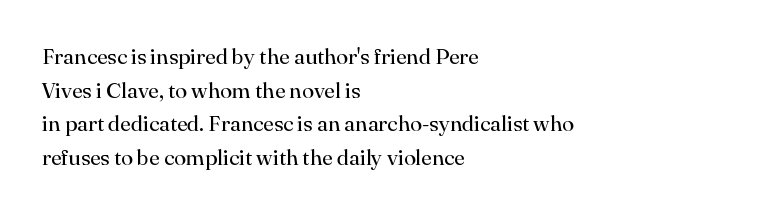
Unbolded letterforms with no extra heft. The letterforms sit shoulder to shoulder at normal distance. Line spacing here is normal. Glance below the letters and you will spot only blank space. Visually the block forms a straight wall on the left and a jagged coastline on the right.
